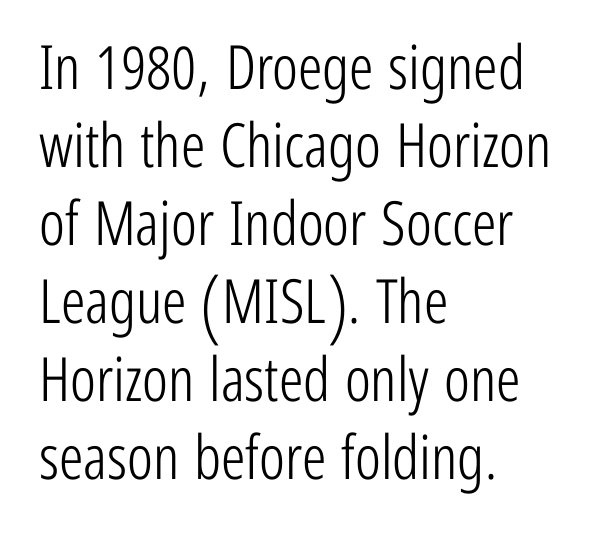
The image shows 61 px light, condensed sans-serif type, upright; set left-aligned, normal line spacing (1.28x), normal letter spacing, not underlined; low stroke contrast and a medium x-height.
